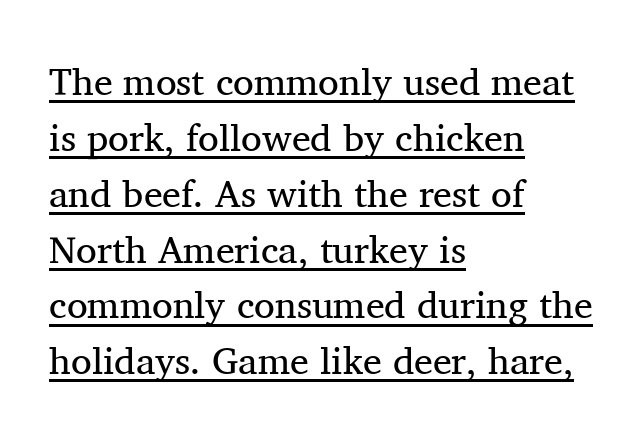
The image shows 38 px regular-weight serif type, upright; set left-aligned, normal line spacing (1.47x), normal letter spacing, underlined; medium stroke contrast and a medium x-height.
